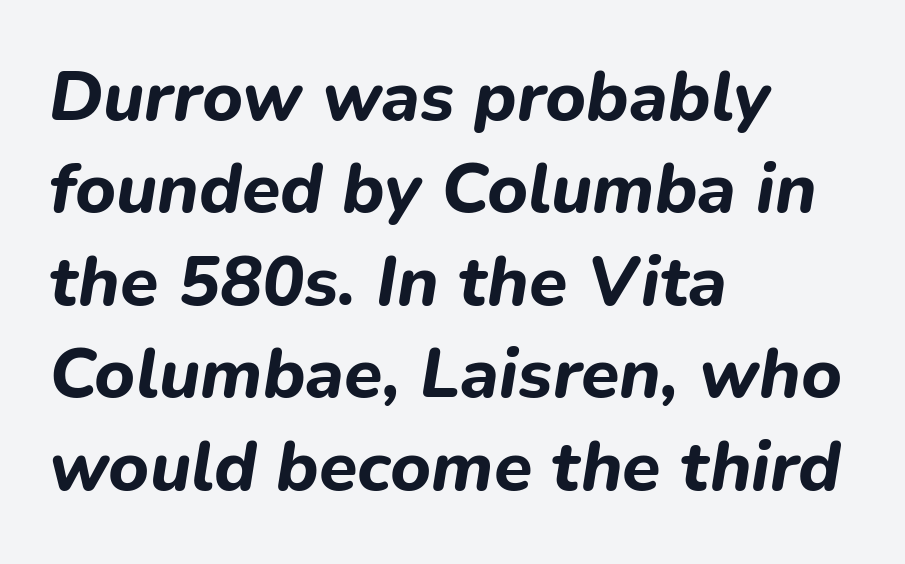
A student would call this left alignment; a typographer would say flush left, rag right. Quick note: interline space is typical. The string is rendered with underlining switched off. Chunky letters — that's bold for sure.
